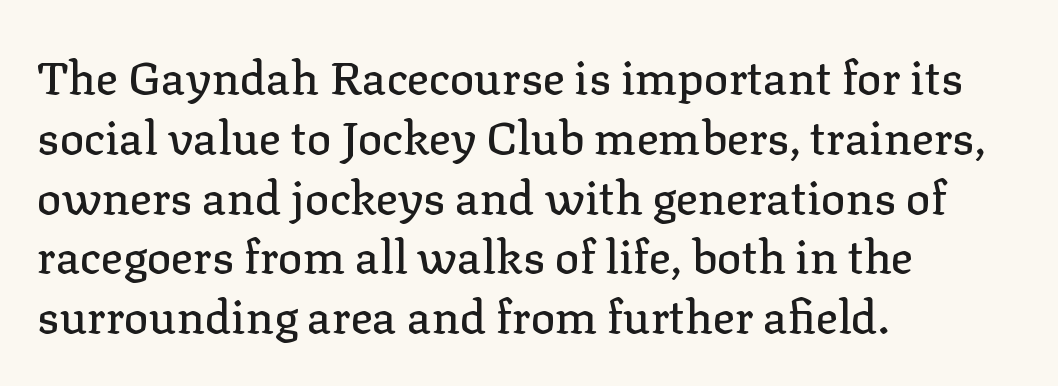
The image shows 46 px serif type, upright; set left-aligned, normal line spacing (1.3x), normal letter spacing, not underlined; low stroke contrast and a medium x-height.
